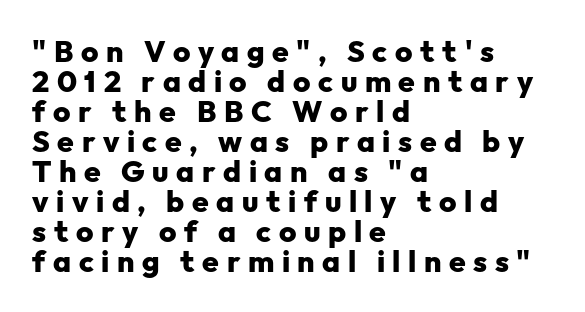
Decoration check: the copy has no underline. The rendering shows plain stroke endings on the letterforms — a sans-serif design. The typesetting leans heavy: a genuine bold. These lines have a slow, spaced-out rhythm from letter to letter. The type sits square on the baseline with zero lean.
